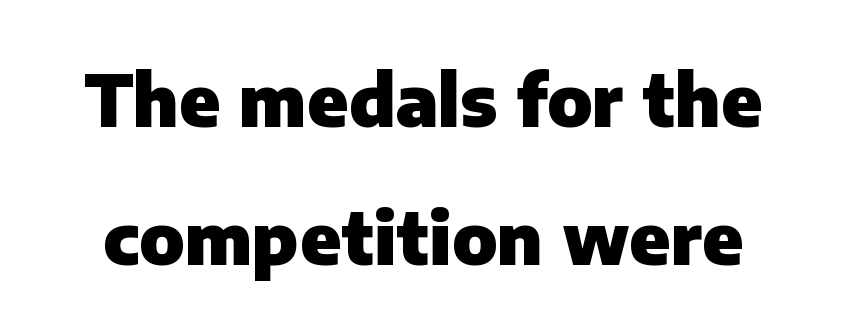
The letters advance in unequal steps, a hallmark of proportional type. A typesetter would call this zero additional tracking. Caption: bold face, heavy strokes. The typography opts for an upright posture over an oblique one.
